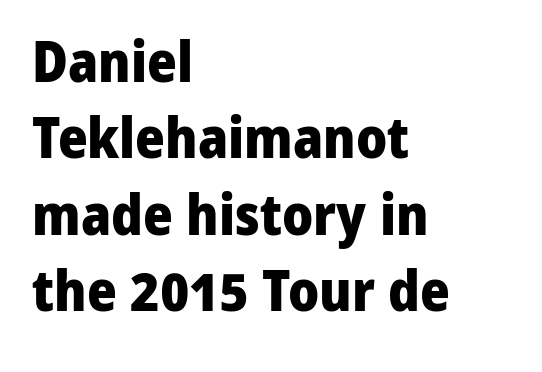
Bold? Absolutely — the strokes are thick and heavy. Rendered with straight, roman letterforms. Words float on clear page, feet unadorned. The rendering uses natural spacing where letterforms have individual widths. A typesetter would call this zero additional tracking.
